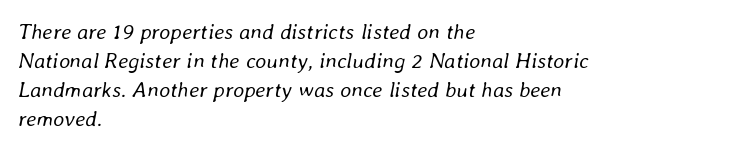
The paragraph shown leans on its left margin. If you drew a line through each stem, it would be angled. Default kerning and tracking; the words read as compact shapes. Rule under the text: the space is simply empty.
